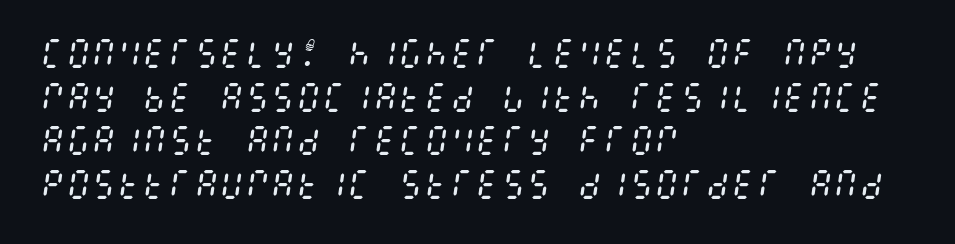
{"italic": "yes", "lean": "right", "slant_degrees": 8, "bold": "no", "weight": "regular", "width": "condensed", "stroke_contrast": "medium", "x_height": "large", "underline": "no", "align": "left", "line_spacing": "normal", "line_spacing_ratio": 1.36, "letter_spacing": "normal", "letter_spacing_em": 0.0, "glyph_px": 32}
